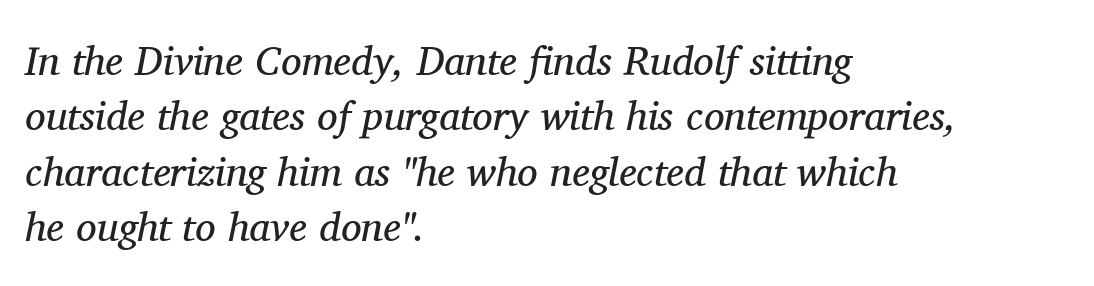
Proportional: the letters do not fall into vertical columns. Letterform terminals end in serifs throughout the passage. The baseline area is clear. The rendering keeps characters at their native spacing. Compared with typical paragraphs, the rows here are spaced about the same.
